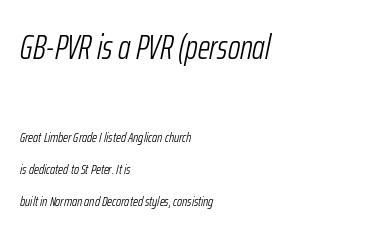
Counters stay open thanks to moderate or lighter strokes. In this sample the first text group is rendered at the bigger scale. A typesetter would call this zero additional tracking. Note the varied advance widths — an 'i' is clearly narrower than an 'm'.
